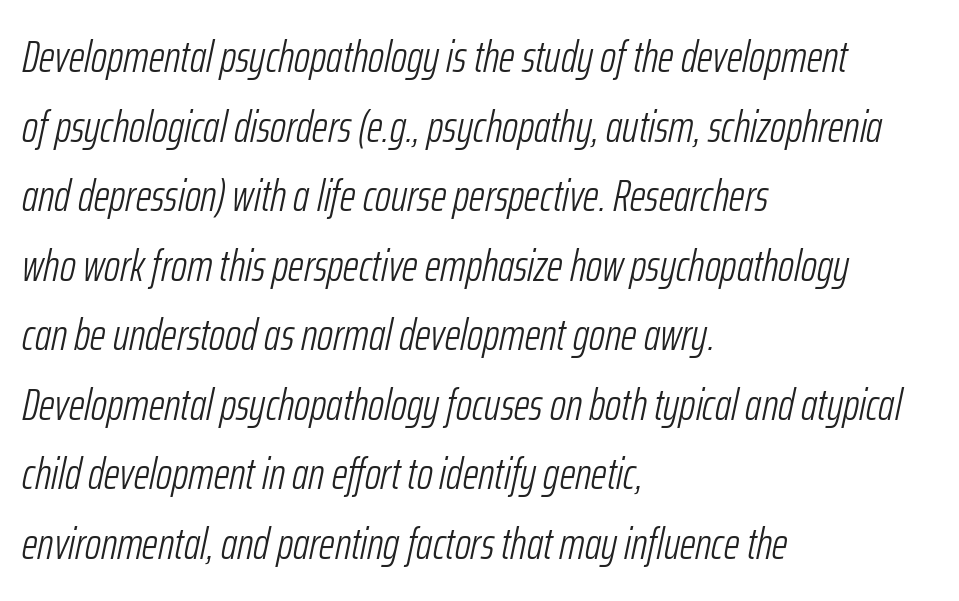
{"italic": "yes", "lean": "right", "slant_degrees": 12, "bold": "no", "weight": "light", "width": "condensed", "stroke_contrast": "low", "x_height": "medium", "monospaced": "no", "underline": "no", "align": "left", "line_spacing": "normal", "line_spacing_ratio": 1.58, "letter_spacing": "normal", "letter_spacing_em": 0.0, "glyph_px": 44}
